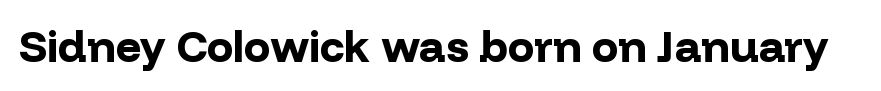
{"serif": "no", "italic": "no", "bold": "yes", "weight": "bold", "width": "normal", "stroke_contrast": "low", "x_height": "medium", "monospaced": "no", "underline": "no", "letter_spacing": "normal", "letter_spacing_em": 0.0, "glyph_px": 44}
